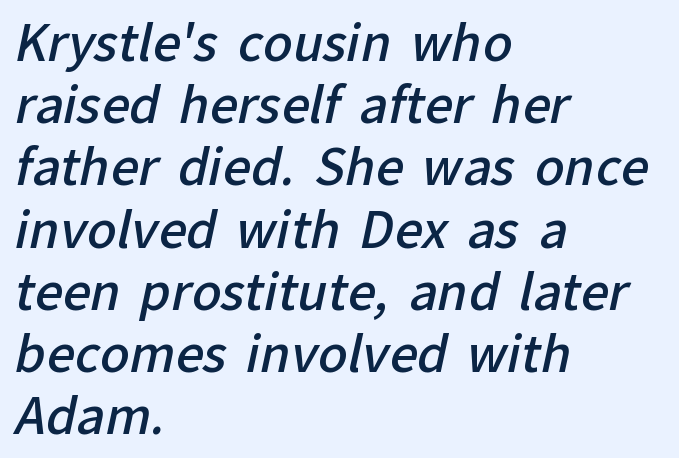
The block of text has a typical density, with ordinary space between rows. Characters follow at the spacing the type designer built in. The paragraph has a hard left edge and a soft right edge. Underline: absent. The typeface chosen for these lines omits serifs. On the weight axis this lands at semibold, roughly 600.
